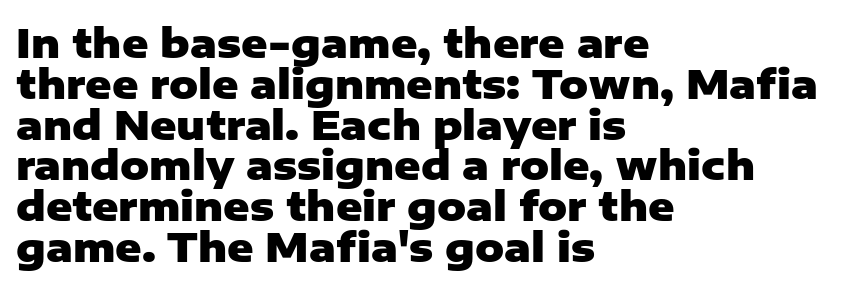
Words appear dense and cohesive because spacing is normal. Honestly, the rows look squashed on top of each other. The passage shown is typed in a proportional face where columns would drift. Nothing sits at the stroke ends, so this counts as sans-serif. Italic? Not at all — the glyphs are vertical.
